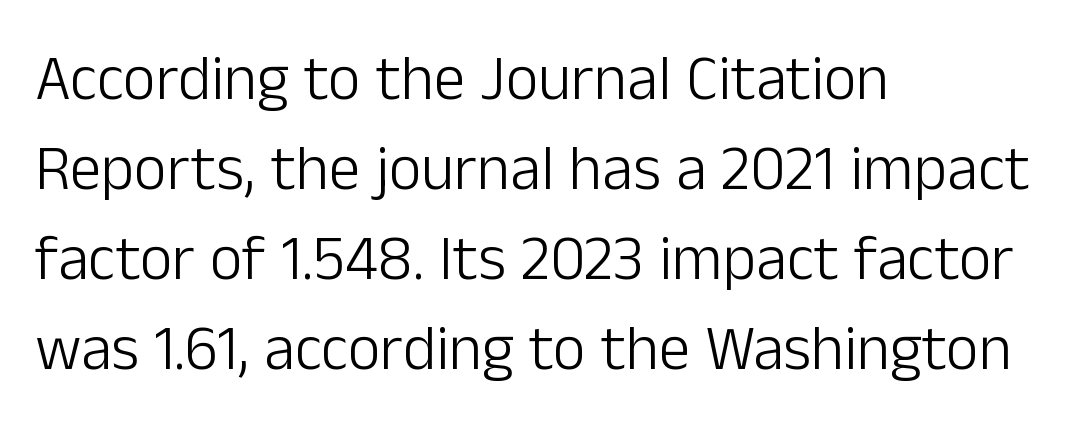
These glyphs show unthickened strokes, regular width or finer. Looks like regular typesetting: each glyph gets only the width it needs. The letters carry no serifs — their stems end cleanly without finishing strokes. Honestly, the row spacing looks completely unremarkable. Italic? Not at all — the glyphs are vertical. The paragraph shown leans on its left margin.
